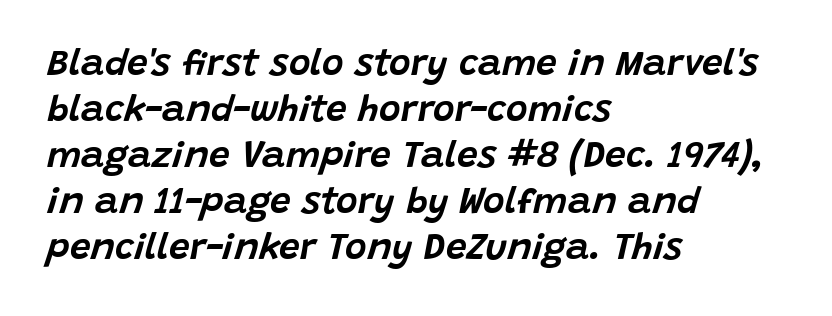
{"italic": "yes", "lean": "right", "slant_degrees": 15, "width": "normal", "stroke_contrast": "low", "x_height": "large", "monospaced": "no", "underline": "no", "align": "left", "line_spacing_ratio": 1.24, "letter_spacing": "normal", "letter_spacing_em": 0.0, "glyph_px": 37}
